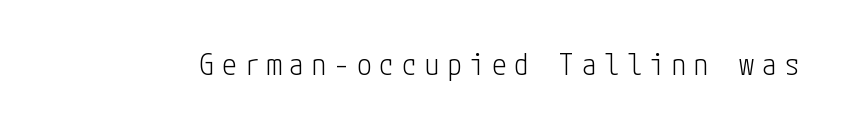
The image shows 30 px light, condensed sans-serif type, upright; set unusually wide letter spacing (+0.25 em), not underlined; low stroke contrast and a medium x-height.
